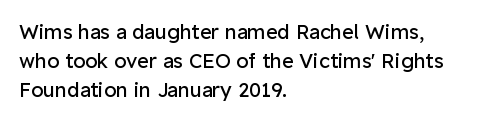
Q: Is the text bold? A: No.
Q: Is the text italic (slanted)? A: No, it is upright.
Q: Is the text underlined? A: No.
Q: How is the paragraph aligned? A: Left-aligned.
Q: Is the spacing between letters normal or unusually wide? A: Normal.
Q: Is the spacing between lines tight, normal or loose? A: Normal.
